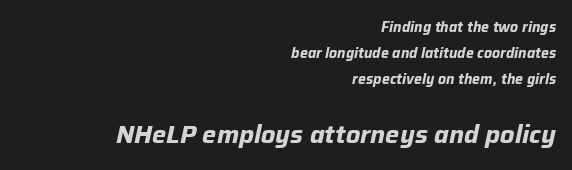
Which margin do the lines hug? The right one — the left edge is uneven. Between one letter and the next there's only the usual sliver of space. Summary of weight: heavy, a full bold. Which chunk is bigger? The second one — the bottom block dwarfs the top.
